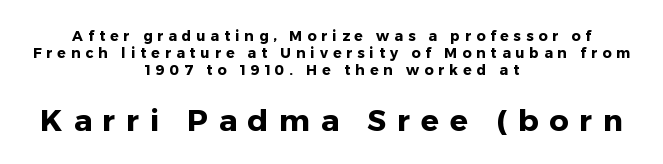
The image shows 30 px heavy sans-serif type, upright; set centered, line spacing 1.2x, unusually wide letter spacing (+0.36 em), not underlined; the second (bottom) block is 2.14x larger; low stroke contrast and a medium x-height.
